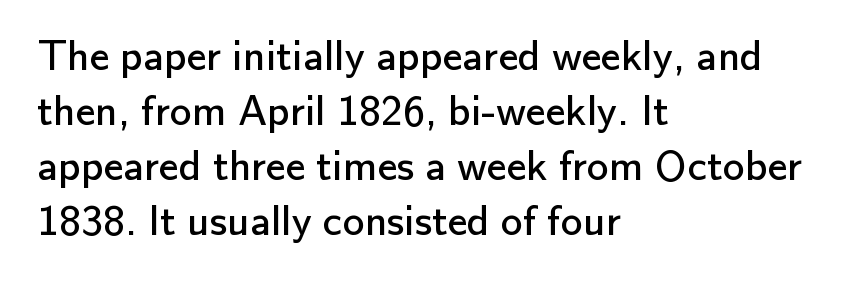
{"serif": "no", "italic": "no", "bold": "no", "weight": "regular", "width": "normal", "stroke_contrast": "low", "x_height": "small", "monospaced": "no", "underline": "no", "align": "left", "line_spacing": "normal", "line_spacing_ratio": 1.25, "letter_spacing": "normal", "letter_spacing_em": 0.0, "glyph_px": 44}
